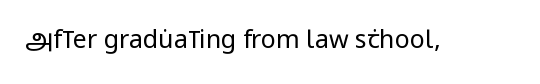
The rendering keeps characters at their native spacing. The font sits on the lighter half of the weight spectrum, regular included. Quick note: underline off. Is there any slant? The stems are plumb.
